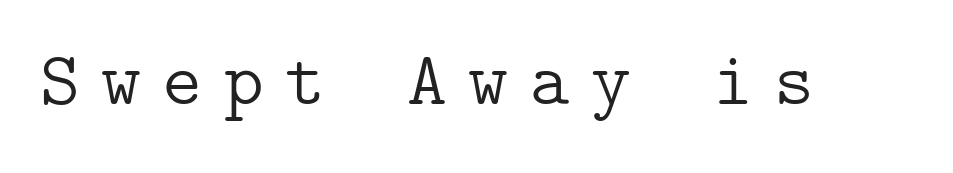
{"serif": "yes", "italic": "no", "bold": "no", "weight": "light", "width": "normal", "stroke_contrast": "low", "x_height": "medium", "underline": "no", "letter_spacing": "wide", "letter_spacing_em": 0.28, "glyph_px": 76}
